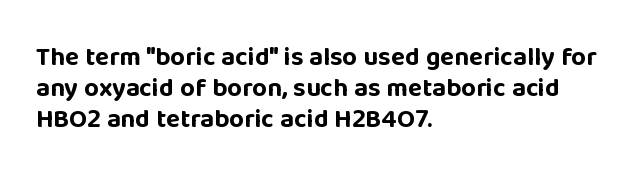
A typesetter would mark this as roman, not italic. The face used here is rendered with its standard letterfit. As a designer I'd log this as weight 700, bold. Underlining? Definitely not there. The text block is weighted toward the left margin, trailing off unevenly rightward.
